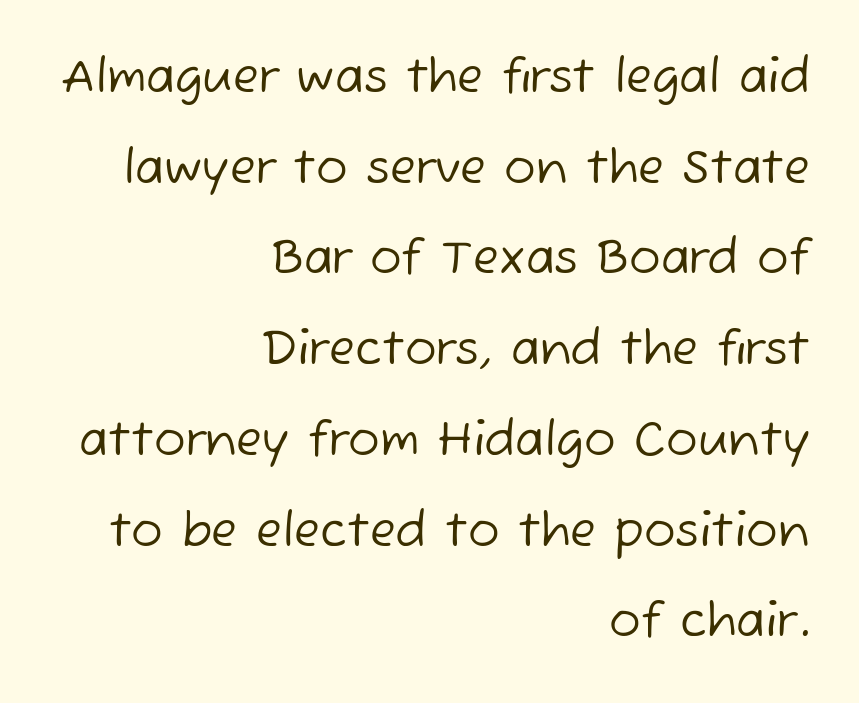
Serifs: no, the terminals of the letterforms are clean. Honestly, the letter spacing is just normal — you wouldn't notice it. On a weight scale, this lands at 450 or below. Looks like regular typesetting: each glyph gets only the width it needs. If you drew a ruler down the right edge, every line would touch it.
